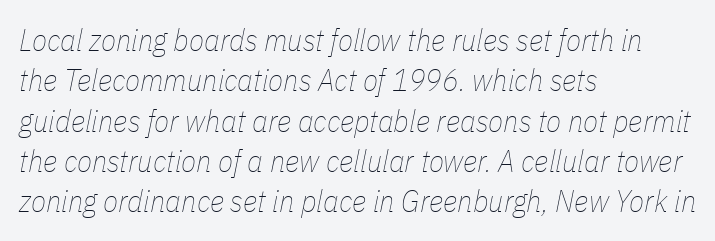
{"italic": "yes", "lean": "right", "slant_degrees": 11, "bold": "no", "weight": "thin", "width": "condensed", "stroke_contrast": "low", "x_height": "medium", "monospaced": "no", "underline": "no", "align": "left", "line_spacing": "normal", "line_spacing_ratio": 1.3, "letter_spacing": "normal", "letter_spacing_em": 0.0, "glyph_px": 31}
